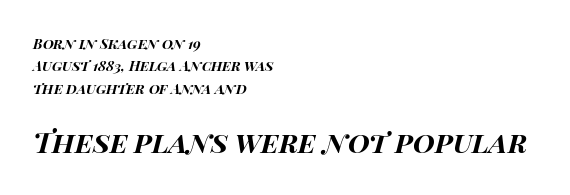
{"italic": "yes", "lean": "right", "slant_degrees": 14, "bold": "yes", "weight": "bold", "width": "wide", "stroke_contrast": "high", "x_height": "large", "monospaced": "no", "underline": "no", "align": "left", "line_spacing": "normal", "line_spacing_ratio": 1.59, "letter_spacing": "normal", "letter_spacing_em": 0.0, "larger_block": "second", "size_ratio": 2.0, "glyph_px": 28}
